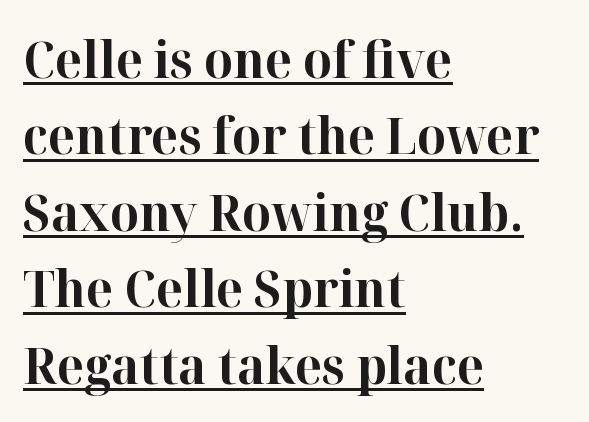
Q: Is the text bold? A: Yes.
Q: Is the text italic (slanted)? A: No, it is upright.
Q: Is the typeface a serif or a sans-serif typeface? A: Serif.
Q: Is the text underlined? A: Yes.
Q: How is the paragraph aligned? A: Left-aligned.
Q: Is the spacing between letters normal or unusually wide? A: Normal.
Q: Is the spacing between lines tight, normal or loose? A: Normal.
Q: Width (condensed, normal, or wide)? A: Normal.
Q: Stroke contrast? A: High.
Q: x-height? A: Medium.
Q: Monospaced? A: No.
